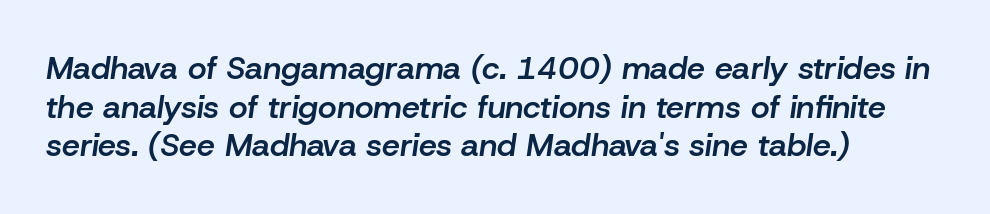
The image shows 32 px semibold type, italic (leaning right); set left-aligned, line spacing 1.21x, normal letter spacing, not underlined; low stroke contrast and a medium x-height.
